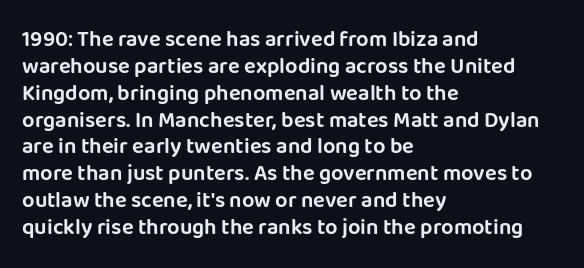
Is the block centered? No — it sits flush against the left margin. Beneath every word, the page is bare. What stands out about the letter spacing? Nothing — it is the standard amount. The lettering stays uniformly vertical, giving the passage a roman look.
